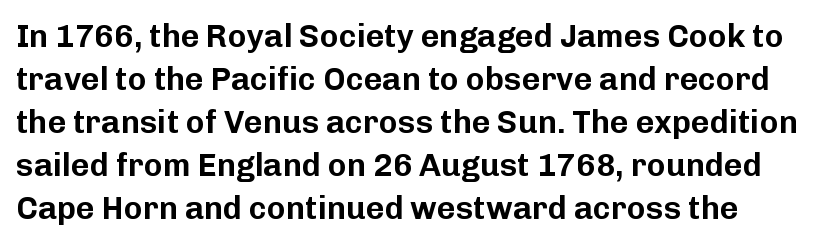
The image shows 32 px sans-serif type, upright; set left-aligned, normal line spacing (1.34x), normal letter spacing, not underlined; low stroke contrast and a medium x-height.
